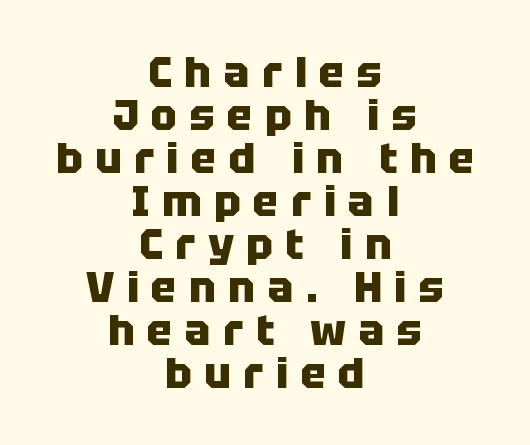
Summary of vertical rhythm: compact, with narrow interline spacing. Notice how the passage keeps no hard edge, just a central spine. Style check: upright. The specimen omits any rule beneath the text block's lines. These lines carry a lot of weight — the face is fully bold.
